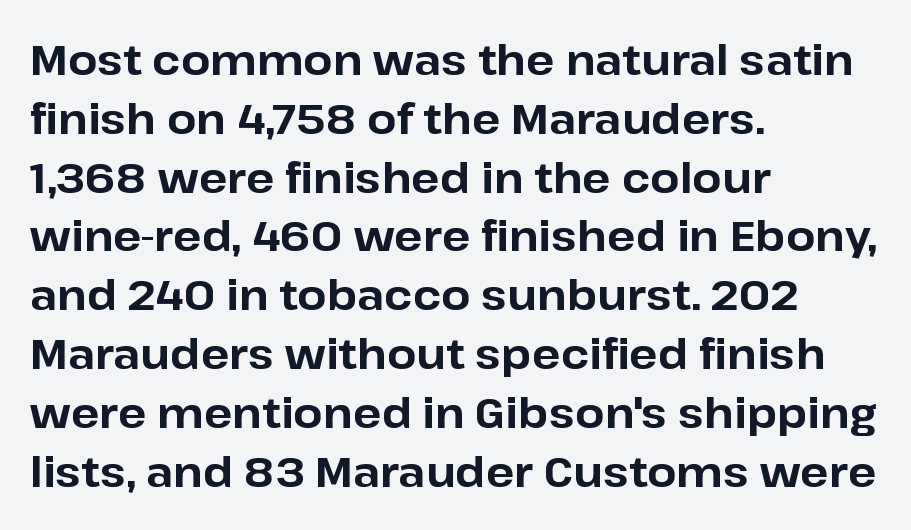
Q: Is the text bold? A: Yes.
Q: Is the text italic (slanted)? A: No, it is upright.
Q: Is the typeface a serif or a sans-serif typeface? A: Sans-serif.
Q: Is the text underlined? A: No.
Q: How is the paragraph aligned? A: Left-aligned.
Q: Is the spacing between letters normal or unusually wide? A: Normal.
Q: Is the spacing between lines tight, normal or loose? A: Normal.
Q: Width (condensed, normal, or wide)? A: Normal.
Q: Stroke contrast? A: Low.
Q: x-height? A: Medium.
Q: Monospaced? A: No.
